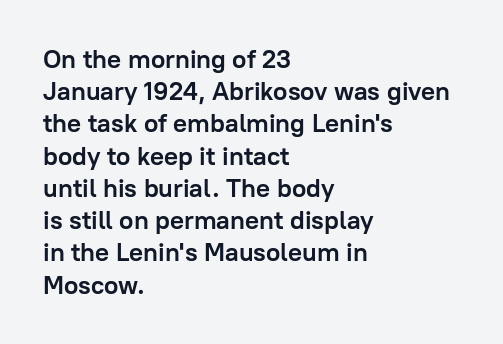
{"italic": "no", "bold": "yes", "underline": "no", "align": "left", "line_spacing_ratio": 1.24, "letter_spacing": "normal", "letter_spacing_em": 0.0, "glyph_px": 26}
